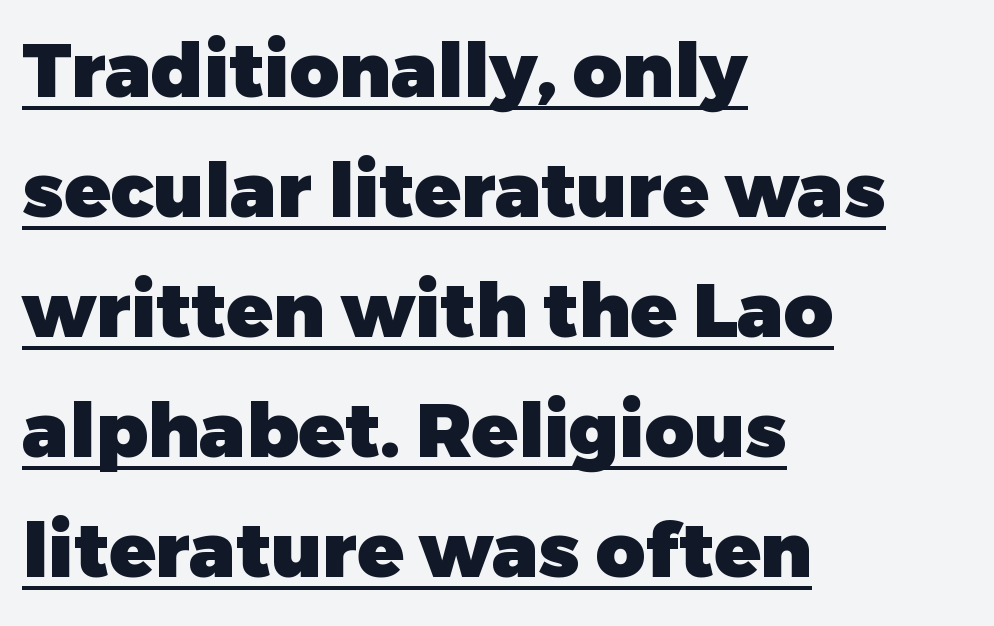
The text was rendered using a sans face with plain stroke endings. A dark, heavy texture on the line: the type is bold. Standard letterfit; no display-style spreading of the glyphs. The rendering uses natural spacing where letterforms have individual widths.
